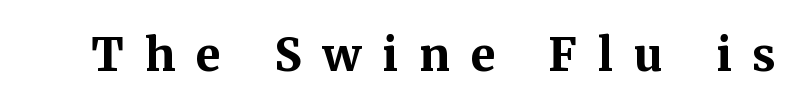
{"serif": "yes", "italic": "no", "bold": "yes", "weight": "bold", "width": "normal", "stroke_contrast": "medium", "x_height": "medium", "monospaced": "no", "underline": "no", "letter_spacing": "wide", "letter_spacing_em": 0.47, "glyph_px": 45}
